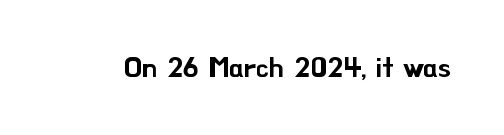
{"serif": "no", "italic": "no", "width": "normal", "stroke_contrast": "low", "x_height": "small", "monospaced": "no", "underline": "no", "letter_spacing": "normal", "letter_spacing_em": 0.0, "glyph_px": 28}
